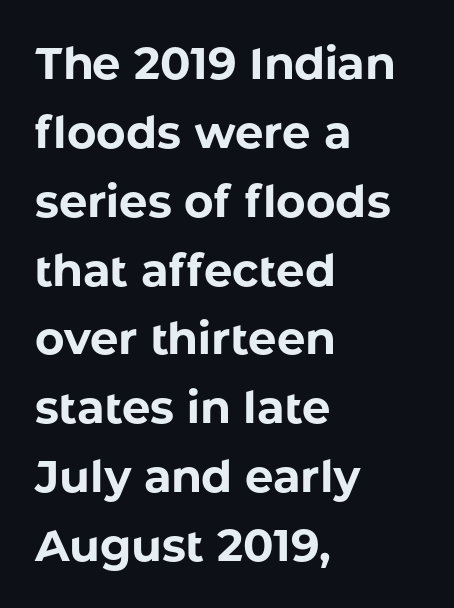
The image shows 45 px bold sans-serif type, upright; set left-aligned, normal line spacing (1.53x), normal letter spacing, not underlined; low stroke contrast and a medium x-height.
